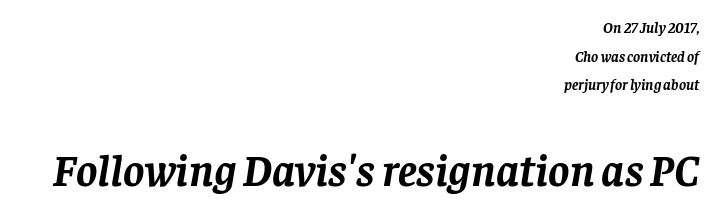
The image shows 45 px semibold serif type, italic (leaning right); set right-aligned, loose line spacing (1.91x), normal letter spacing, not underlined; the second (bottom) block is 3.0x larger; low stroke contrast and a large x-height.
